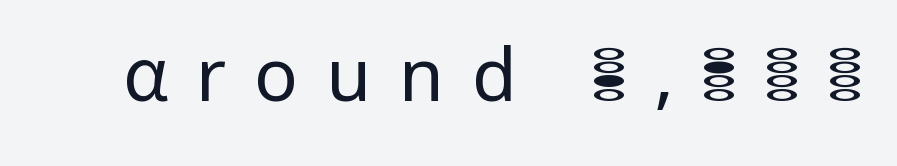
Q: Is the text bold? A: No.
Q: Is the text italic (slanted)? A: No, it is upright.
Q: Is the typeface a serif or a sans-serif typeface? A: Sans-serif.
Q: Is the text underlined? A: No.
Q: Is the spacing between letters normal or unusually wide? A: Unusually wide.
Q: Width (condensed, normal, or wide)? A: Normal.
Q: Stroke contrast? A: Low.
Q: x-height? A: Medium.
Q: Monospaced? A: No.
